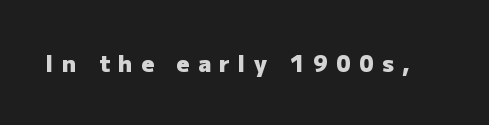
Q: Is the text bold? A: Yes.
Q: Is the text italic (slanted)? A: No, it is upright.
Q: Is the text underlined? A: No.
Q: Is the spacing between letters normal or unusually wide? A: Unusually wide.
